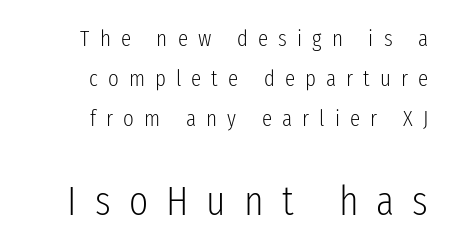
The space beneath each line is pristine and unruled. Is the letter spacing exaggerated? Yes — the characters are pushed far apart. Small over large — that's the arrangement of the two blocks here. The compositor pushed each line to the right boundary. Note the varied advance widths — an 'i' is clearly narrower than an 'm'.
